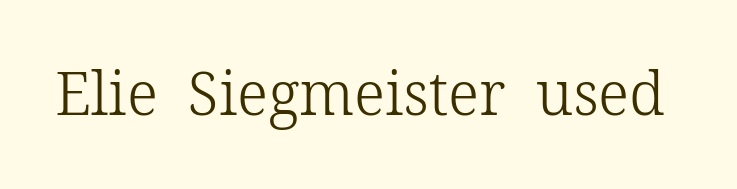
{"serif": "yes", "italic": "no", "bold": "no", "weight": "light", "width": "normal", "stroke_contrast": "low", "x_height": "medium", "monospaced": "no", "underline": "no", "letter_spacing": "normal", "letter_spacing_em": 0.0, "glyph_px": 60}
